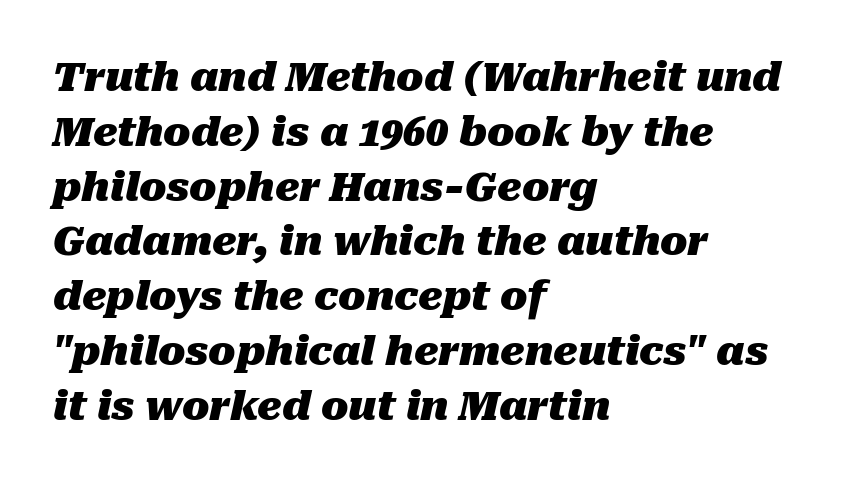
A full-strength bold gives these letters their thick strokes. The paragraph has a hard left edge and a soft right edge. Observe the ordinary spacing: letters are neighbours, not strangers. Think of a printed novel: that variable character pitch is what you see here.
